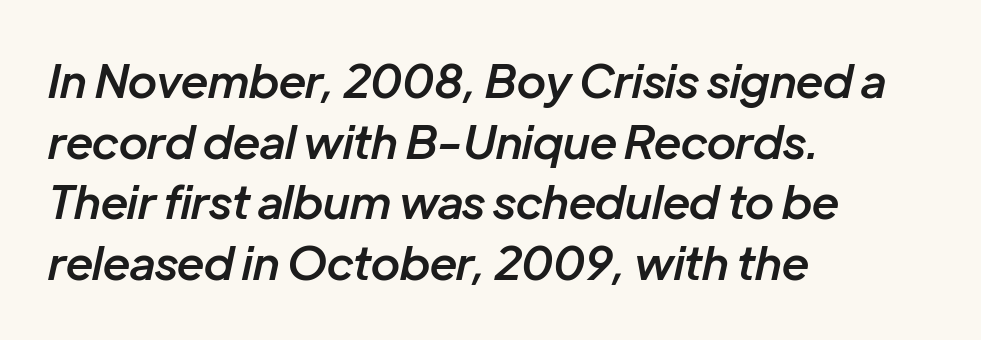
The rows are spaced the way most documents space them. The face used here is proportionally spaced, like ordinary book or web type. You could call the tracking neutral — neither tight nor loose. The lines in this sample share a left origin and differ only in where they stop.
